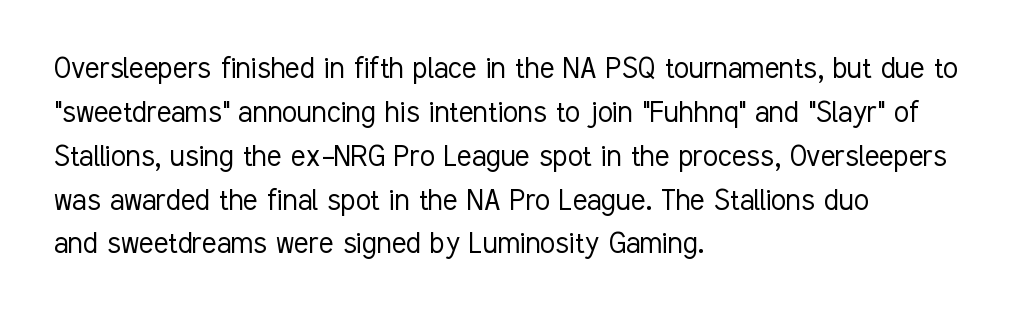
The image shows 34 px light, condensed sans-serif type, upright; set left-aligned, normal line spacing (1.29x), normal letter spacing, not underlined; low stroke contrast and a medium x-height.
